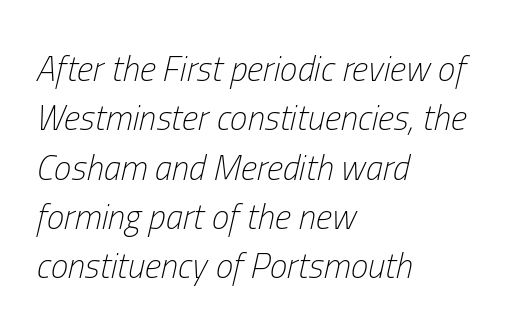
Q: Is the text bold? A: No.
Q: Is the text italic (slanted)? A: Yes, it leans right by about 13 degrees.
Q: Is the text underlined? A: No.
Q: How is the paragraph aligned? A: Left-aligned.
Q: Is the spacing between letters normal or unusually wide? A: Normal.
Q: Is the spacing between lines tight, normal or loose? A: Normal.
Q: Width (condensed, normal, or wide)? A: Condensed.
Q: Stroke contrast? A: Low.
Q: x-height? A: Medium.
Q: Monospaced? A: No.
